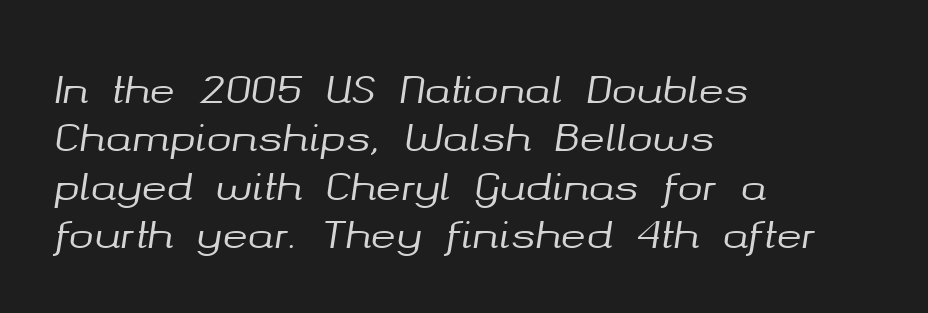
The image shows 38 px text type, italic (leaning right); set left-aligned, normal line spacing (1.27x), normal letter spacing, not underlined; medium stroke contrast and a medium x-height.
